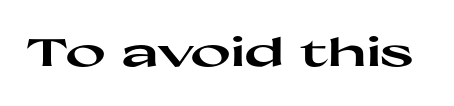
Q: Is the text bold? A: Yes.
Q: Is the text italic (slanted)? A: No, it is upright.
Q: Is the typeface a serif or a sans-serif typeface? A: Sans-serif.
Q: Is the text underlined? A: No.
Q: Is the spacing between letters normal or unusually wide? A: Normal.
Q: Width (condensed, normal, or wide)? A: Wide.
Q: Stroke contrast? A: High.
Q: x-height? A: Medium.
Q: Monospaced? A: No.
